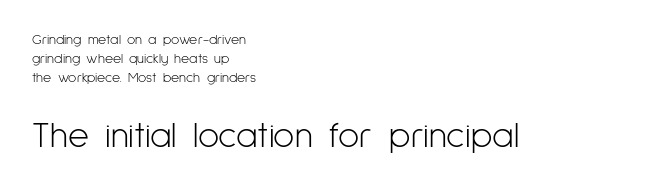
{"serif": "no", "italic": "no", "bold": "no", "weight": "light", "width": "condensed", "stroke_contrast": "low", "x_height": "medium", "monospaced": "no", "underline": "no", "align": "left", "line_spacing": "normal", "line_spacing_ratio": 1.37, "letter_spacing": "normal", "letter_spacing_em": 0.0, "larger_block": "second", "size_ratio": 2.57, "glyph_px": 36}
